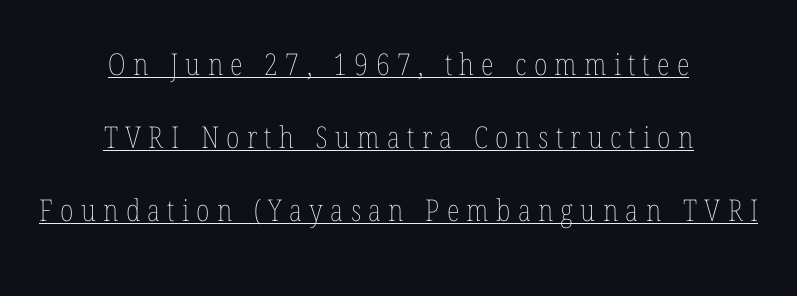
This rendering uses center alignment, leaving both contours irregular but symmetric. The weight would be labelled regular, book, light, or lighter still. Varying glyph widths throughout — classic text-font behaviour. What stands out about the letter spacing? Its width — letters are far apart.
